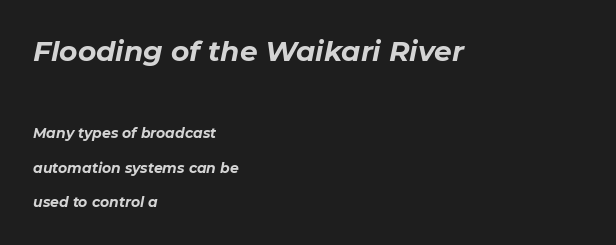
{"italic": "yes", "lean": "right", "slant_degrees": 11, "bold": "yes", "weight": "bold", "width": "normal", "stroke_contrast": "low", "x_height": "medium", "monospaced": "no", "underline": "no", "align": "left", "line_spacing": "loose", "line_spacing_ratio": 2.46, "letter_spacing": "normal", "letter_spacing_em": 0.0, "larger_block": "first", "size_ratio": 2.0, "glyph_px": 28}
